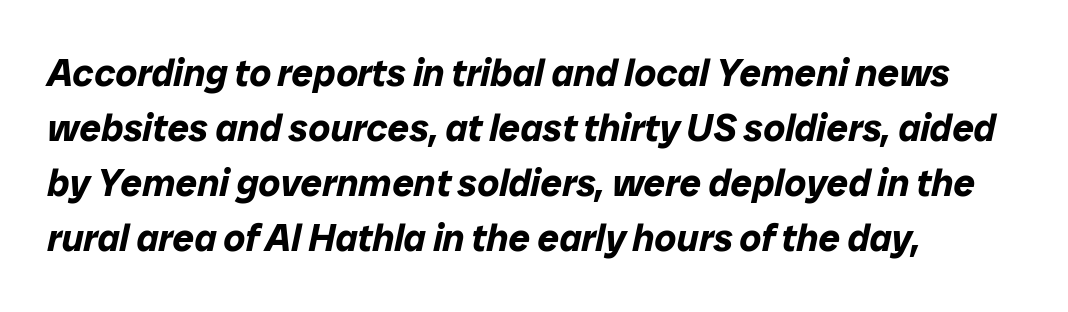
The image shows 38 px bold type, italic (leaning right); set left-aligned, normal line spacing (1.45x), normal letter spacing, not underlined; low stroke contrast and a medium x-height.
